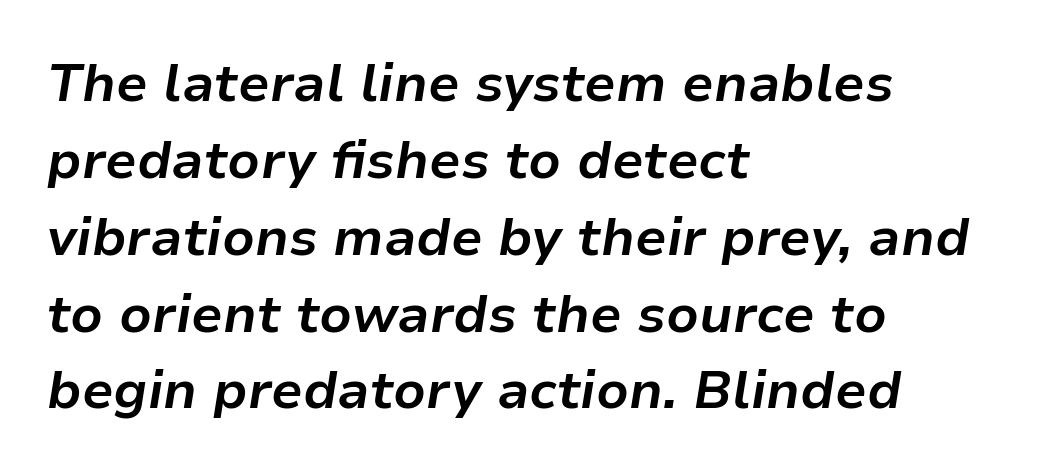
The image shows 53 px bold type, italic (leaning right); set left-aligned, normal line spacing (1.45x), normal letter spacing, not underlined; low stroke contrast and a medium x-height.
